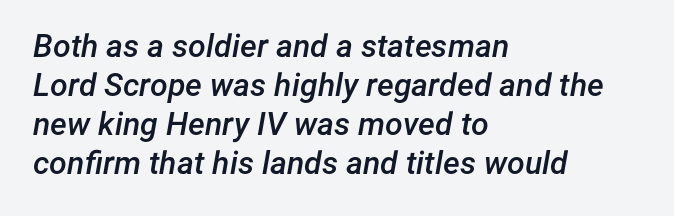
{"italic": "yes", "lean": "right", "slant_degrees": 12, "bold": "semi", "weight": "semibold", "width": "normal", "stroke_contrast": "low", "x_height": "medium", "monospaced": "no", "underline": "no", "align": "left", "line_spacing_ratio": 1.22, "letter_spacing": "normal", "letter_spacing_em": 0.0, "glyph_px": 32}
